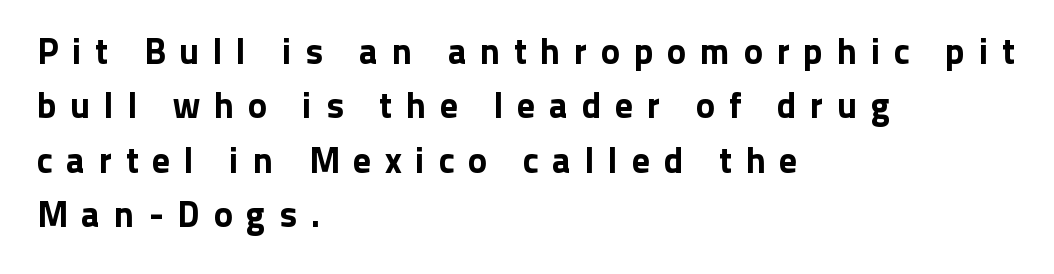
Posture: straight, roman, zero tilt. The space beneath each line is pristine and unruled. The passage shown has open, widely tracked lettering throughout. If you drew a ruler down the left edge, every line would touch it. Do the characters align in a grid? No, the font is proportional.
